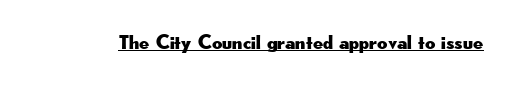
The image shows 20 px text type, upright; set normal letter spacing, underlined.
